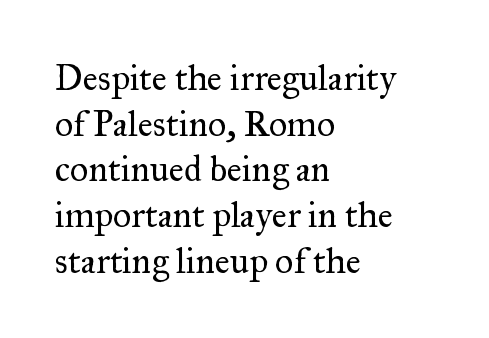
{"serif": "yes", "italic": "no", "bold": "no", "weight": "regular", "width": "normal", "stroke_contrast": "medium", "x_height": "small", "monospaced": "no", "underline": "no", "align": "left", "line_spacing": "normal", "line_spacing_ratio": 1.27, "letter_spacing": "normal", "letter_spacing_em": 0.0, "glyph_px": 36}
